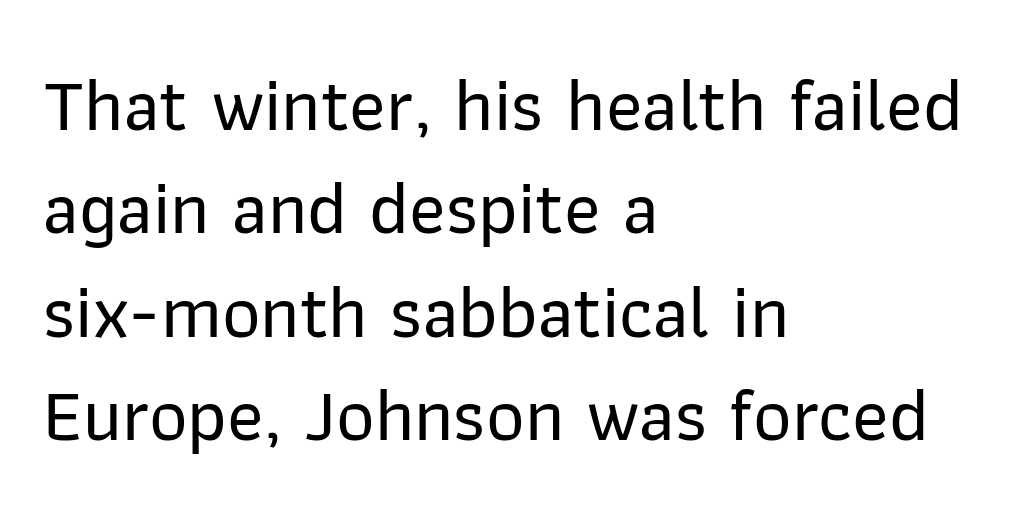
Q: Is the text italic (slanted)? A: No, it is upright.
Q: Is the typeface a serif or a sans-serif typeface? A: Sans-serif.
Q: Is the text underlined? A: No.
Q: How is the paragraph aligned? A: Left-aligned.
Q: Is the spacing between letters normal or unusually wide? A: Normal.
Q: Is the spacing between lines tight, normal or loose? A: Normal.
Q: Width (condensed, normal, or wide)? A: Normal.
Q: Stroke contrast? A: Low.
Q: x-height? A: Medium.
Q: Monospaced? A: No.
